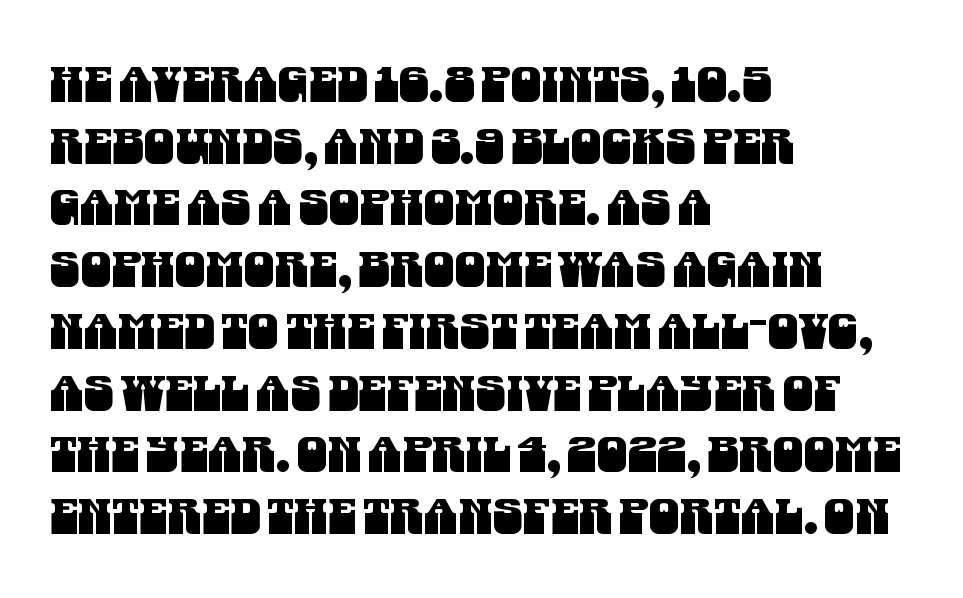
{"serif": "no", "width": "condensed", "stroke_contrast": "medium", "x_height": "large", "monospaced": "no", "underline": "no", "align": "left", "line_spacing": "normal", "line_spacing_ratio": 1.26, "letter_spacing": "normal", "letter_spacing_em": 0.0, "glyph_px": 49}
